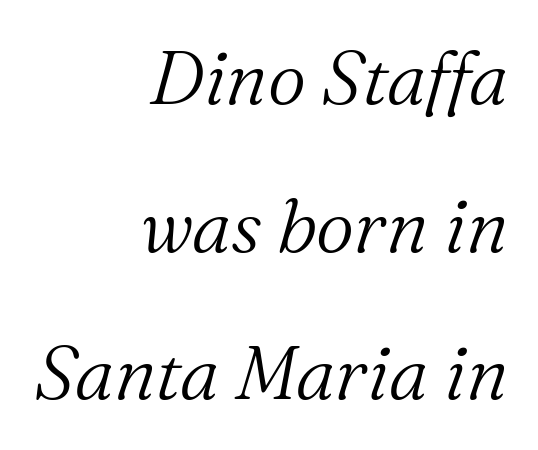
Q: Is the text bold? A: No.
Q: Is the text italic (slanted)? A: Yes, it leans right by about 16 degrees.
Q: Is the typeface a serif or a sans-serif typeface? A: Serif.
Q: Is the text underlined? A: No.
Q: How is the paragraph aligned? A: Right-aligned.
Q: Is the spacing between letters normal or unusually wide? A: Normal.
Q: Is the spacing between lines tight, normal or loose? A: Loose.
Q: Width (condensed, normal, or wide)? A: Normal.
Q: Stroke contrast? A: Medium.
Q: x-height? A: Medium.
Q: Monospaced? A: No.
